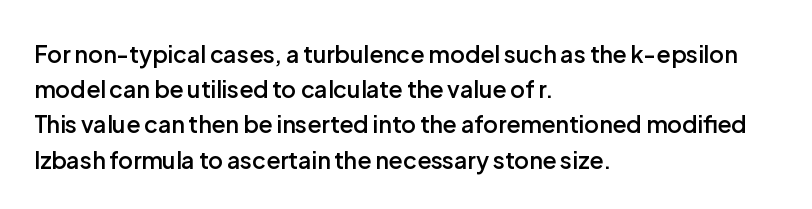
Q: Is the text bold? A: Semi-bold.
Q: Is the text italic (slanted)? A: No, it is upright.
Q: Is the text underlined? A: No.
Q: How is the paragraph aligned? A: Left-aligned.
Q: Is the spacing between letters normal or unusually wide? A: Normal.
Q: Is the spacing between lines tight, normal or loose? A: Normal.
